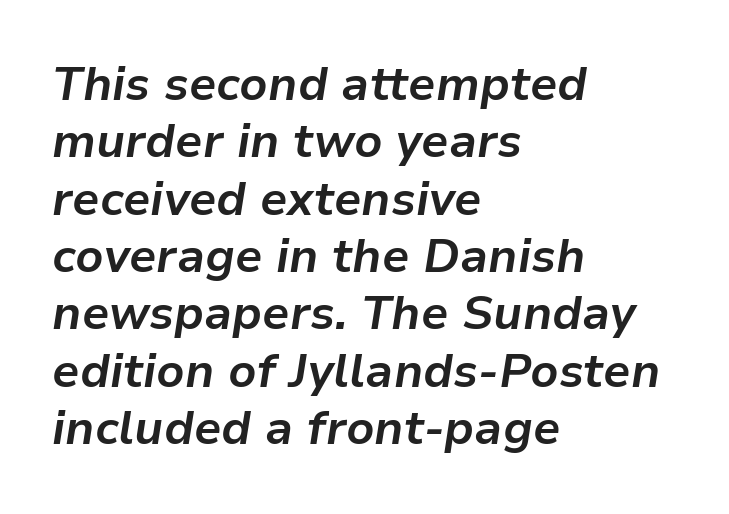
Q: Is the text bold? A: Yes.
Q: Is the text italic (slanted)? A: Yes, it leans right by about 9 degrees.
Q: Is the text underlined? A: No.
Q: How is the paragraph aligned? A: Left-aligned.
Q: Is the spacing between letters normal or unusually wide? A: Normal.
Q: Width (condensed, normal, or wide)? A: Normal.
Q: Stroke contrast? A: Low.
Q: x-height? A: Medium.
Q: Monospaced? A: No.
